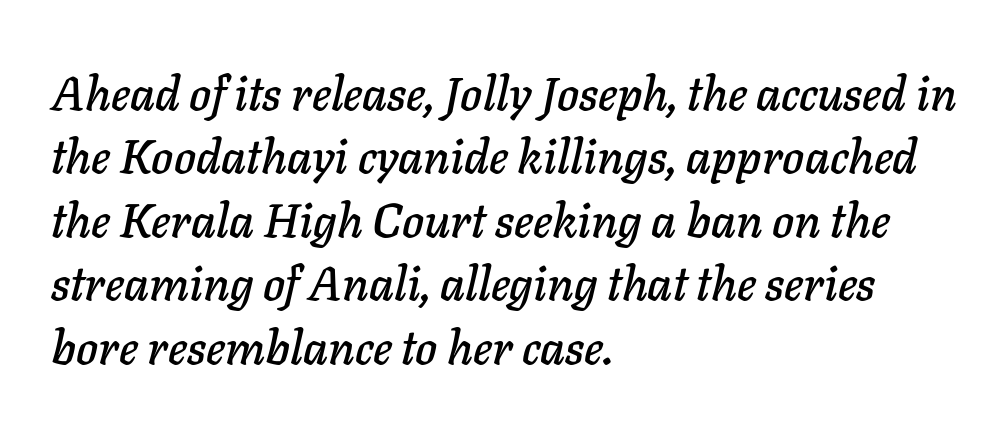
{"italic": "yes", "lean": "right", "slant_degrees": 11, "width": "normal", "stroke_contrast": "low", "x_height": "medium", "monospaced": "no", "underline": "no", "align": "left", "line_spacing": "normal", "line_spacing_ratio": 1.35, "letter_spacing": "normal", "letter_spacing_em": 0.0, "glyph_px": 47}
